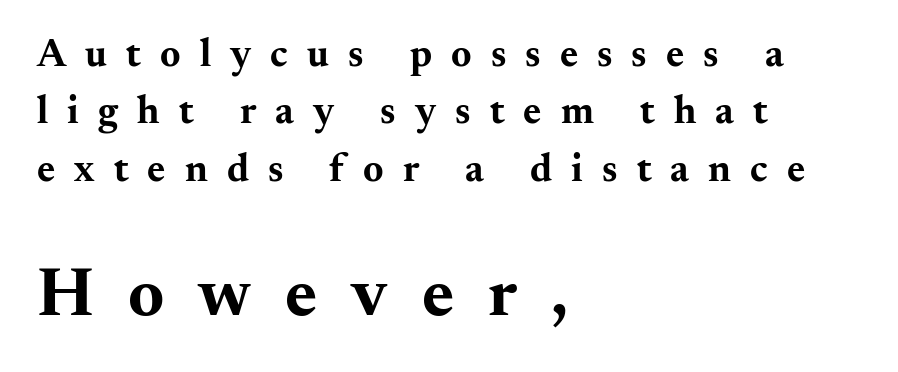
The image shows 69 px bold, wide serif type, upright; set left-aligned, normal line spacing (1.47x), unusually wide letter spacing (+0.49 em), not underlined; the second (bottom) block is 1.77x larger; medium stroke contrast and a small x-height.
